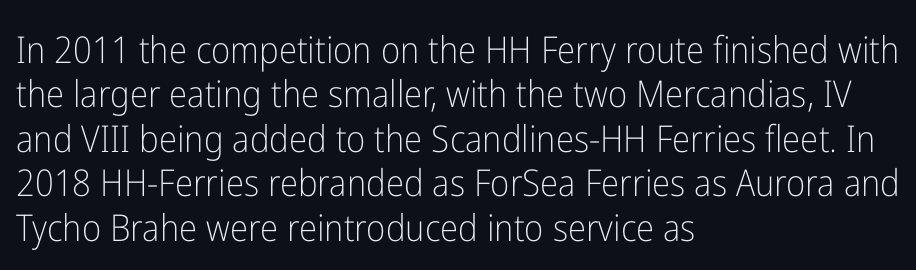
{"serif": "no", "italic": "no", "bold": "no", "weight": "light", "width": "condensed", "stroke_contrast": "low", "x_height": "medium", "monospaced": "no", "underline": "no", "align": "left", "line_spacing_ratio": 1.2, "letter_spacing": "normal", "letter_spacing_em": 0.0, "glyph_px": 37}
